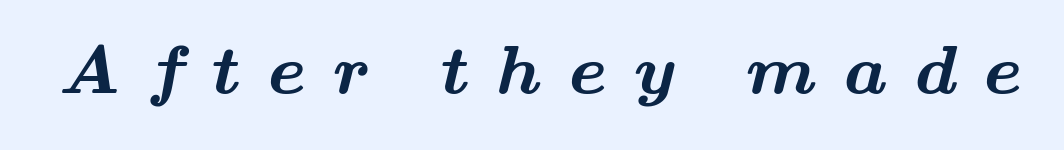
{"serif": "yes", "bold": "yes", "weight": "bold", "width": "wide", "stroke_contrast": "medium", "x_height": "small", "monospaced": "no", "underline": "no", "letter_spacing": "wide", "letter_spacing_em": 0.39, "glyph_px": 69}
